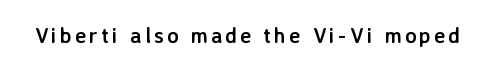
Q: Is the text bold? A: Yes.
Q: Is the text italic (slanted)? A: No, it is upright.
Q: Is the text underlined? A: No.
